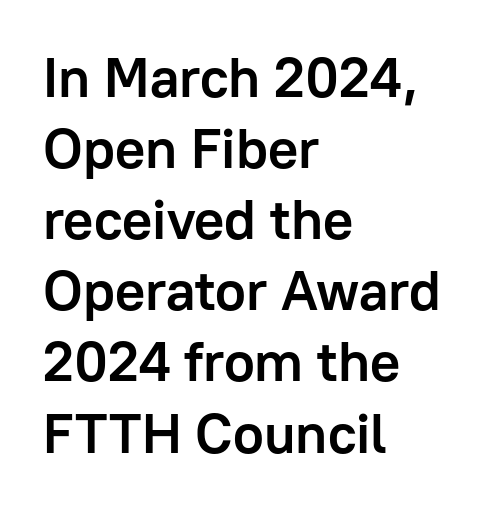
Q: Is the text bold? A: Yes.
Q: Is the text italic (slanted)? A: No, it is upright.
Q: Is the typeface a serif or a sans-serif typeface? A: Sans-serif.
Q: Is the text underlined? A: No.
Q: How is the paragraph aligned? A: Left-aligned.
Q: Is the spacing between letters normal or unusually wide? A: Normal.
Q: Is the spacing between lines tight, normal or loose? A: Normal.
Q: Width (condensed, normal, or wide)? A: Normal.
Q: Stroke contrast? A: Low.
Q: x-height? A: Medium.
Q: Monospaced? A: No.
